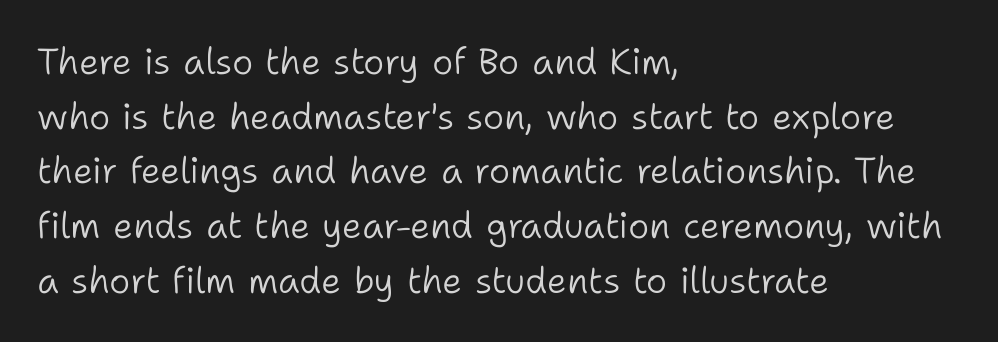
The passage shown is typed in a proportional face where columns would drift. Posture: upright roman. Check where the strokes stop: nothing finishes them off — pure sans. Tracking value appears to be zero — textbook default spacing. Lines of text with bare space underneath. Summary of weight: not heavy and not bold.
